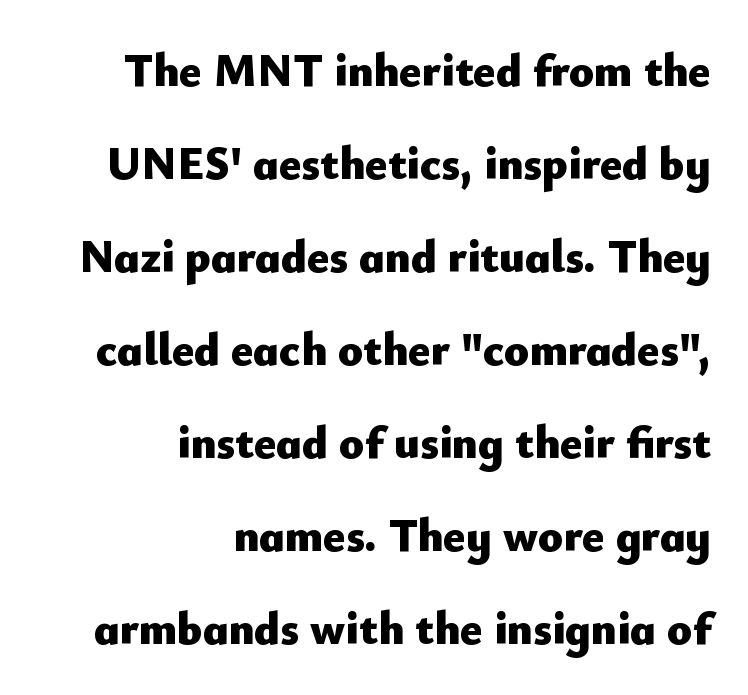
The image shows 46 px heavy sans-serif type, upright; set right-aligned, loose line spacing (2.02x), normal letter spacing, not underlined; low stroke contrast and a small x-height.
